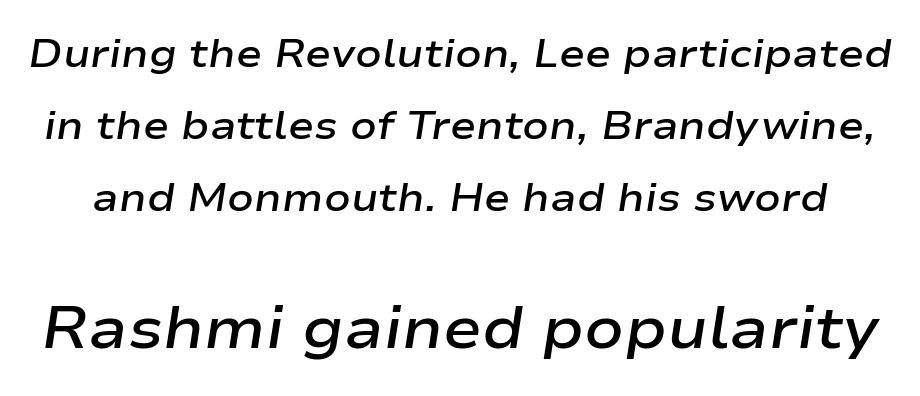
Q: Is the text bold? A: Semi-bold.
Q: Is the text italic (slanted)? A: Yes, it leans right by about 9 degrees.
Q: Is the text underlined? A: No.
Q: Is the spacing between letters normal or unusually wide? A: Normal.
Q: Which block of text is set in a larger size, the first (top) or the second (bottom)? A: The second (bottom) one.
Q: Width (condensed, normal, or wide)? A: Wide.
Q: Stroke contrast? A: Low.
Q: x-height? A: Medium.
Q: Monospaced? A: No.
